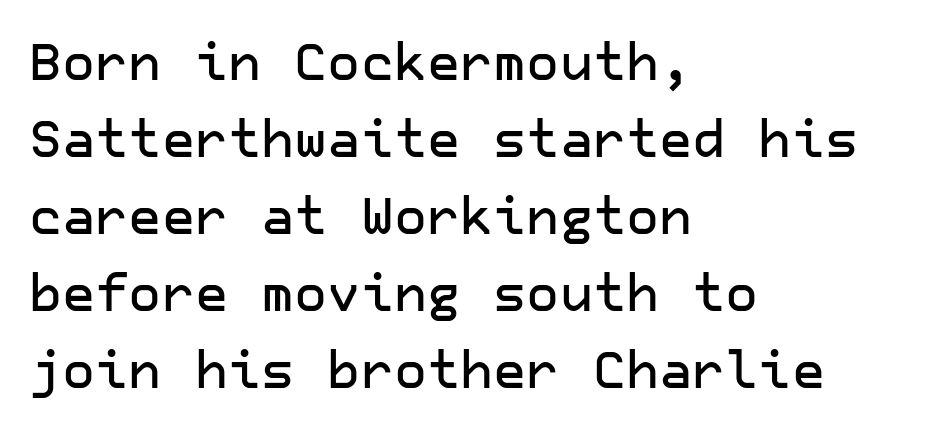
{"serif": "no", "italic": "no", "width": "normal", "stroke_contrast": "low", "x_height": "medium", "underline": "no", "align": "left", "line_spacing": "normal", "line_spacing_ratio": 1.51, "letter_spacing": "normal", "letter_spacing_em": 0.0, "glyph_px": 51}
